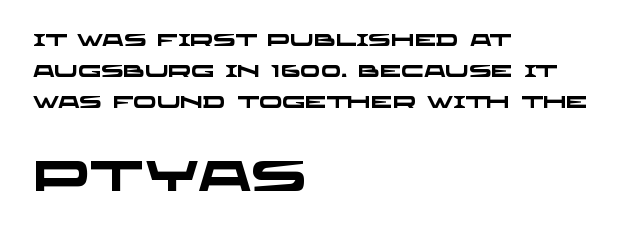
{"serif": "no", "bold": "yes", "weight": "heavy", "width": "wide", "stroke_contrast": "low", "x_height": "large", "monospaced": "no", "underline": "no", "align": "left", "line_spacing_ratio": 1.81, "letter_spacing": "normal", "letter_spacing_em": 0.0, "larger_block": "second", "size_ratio": 2.47, "glyph_px": 42}
